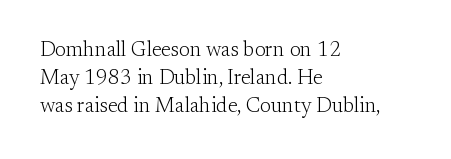
{"italic": "no", "bold": "no", "underline": "no", "align": "left", "line_spacing": "normal", "line_spacing_ratio": 1.34, "letter_spacing": "normal", "letter_spacing_em": 0.0, "glyph_px": 21}
